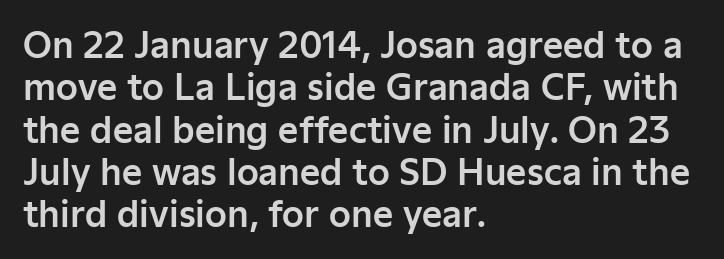
{"serif": "no", "italic": "no", "width": "normal", "stroke_contrast": "low", "x_height": "medium", "monospaced": "no", "underline": "no", "align": "left", "line_spacing_ratio": 1.21, "letter_spacing": "normal", "letter_spacing_em": 0.0, "glyph_px": 35}
